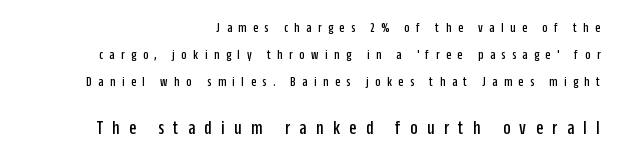
The image shows 20 px text type, upright; set right-aligned, loose line spacing (1.94x), unusually wide letter spacing (+0.48 em), not underlined; the second (bottom) block is 1.43x larger.
